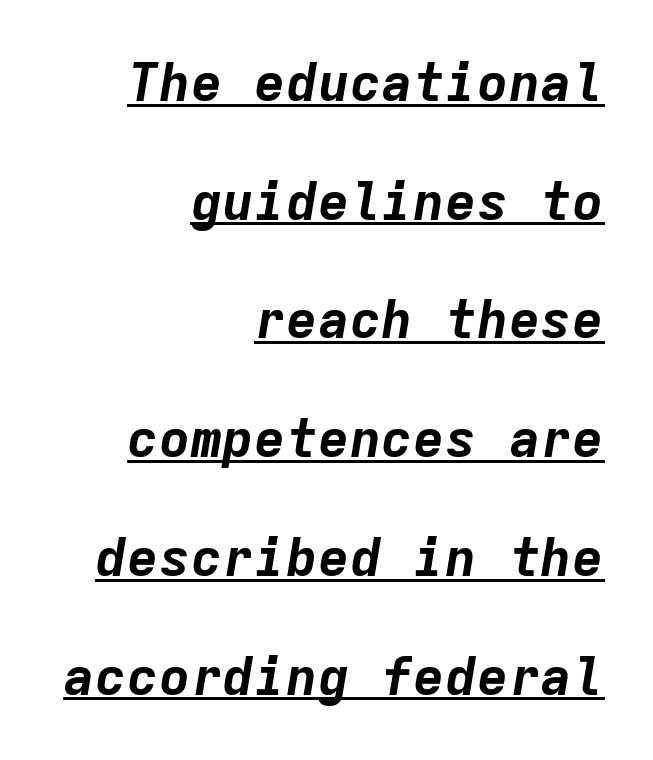
The image shows 53 px bold type, italic (leaning right), monospaced; set right-aligned, loose line spacing (2.24x), normal letter spacing, underlined; low stroke contrast and a medium x-height.
